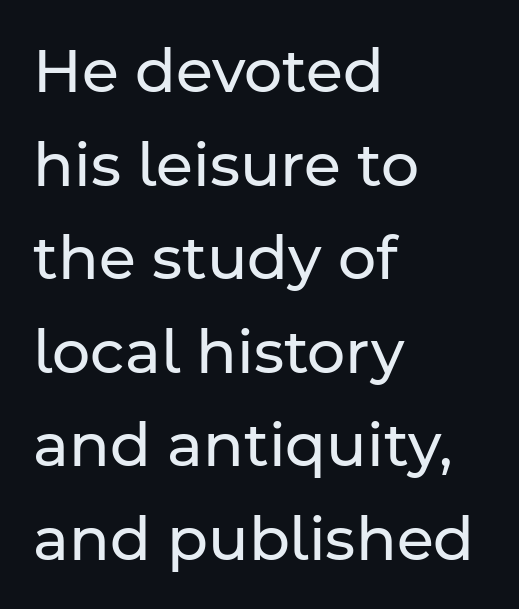
{"serif": "no", "italic": "no", "bold": "no", "weight": "regular", "width": "normal", "stroke_contrast": "low", "x_height": "medium", "monospaced": "no", "underline": "no", "align": "left", "line_spacing": "normal", "line_spacing_ratio": 1.56, "letter_spacing": "normal", "letter_spacing_em": 0.0, "glyph_px": 60}
